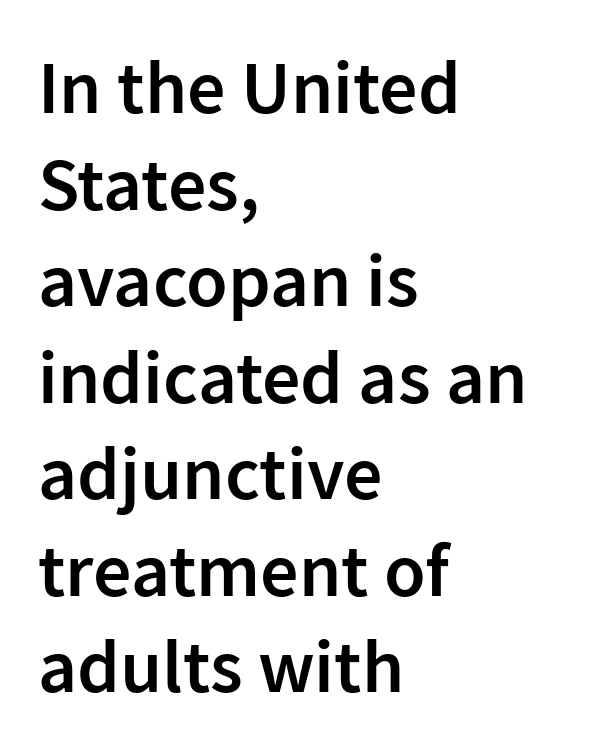
The image shows 76 px semibold sans-serif type, upright; set left-aligned, normal line spacing (1.27x), normal letter spacing, not underlined; low stroke contrast and a medium x-height.
